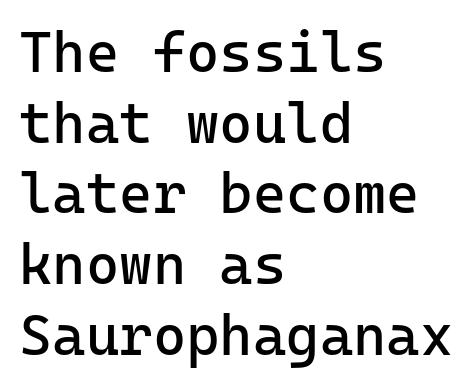
The image shows 57 px regular-weight sans-serif type, upright, monospaced; set left-aligned, line spacing 1.24x, normal letter spacing, not underlined; low stroke contrast and a medium x-height.
